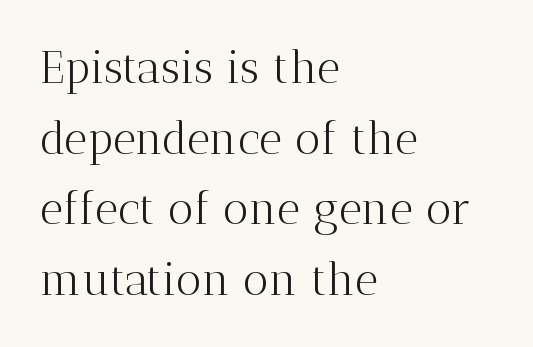
Q: Is the text bold? A: No.
Q: Is the text italic (slanted)? A: No, it is upright.
Q: Is the typeface a serif or a sans-serif typeface? A: Serif.
Q: Is the text underlined? A: No.
Q: How is the paragraph aligned? A: Left-aligned.
Q: Is the spacing between letters normal or unusually wide? A: Normal.
Q: Is the spacing between lines tight, normal or loose? A: Normal.
Q: Width (condensed, normal, or wide)? A: Normal.
Q: Stroke contrast? A: Medium.
Q: x-height? A: Medium.
Q: Monospaced? A: No.
